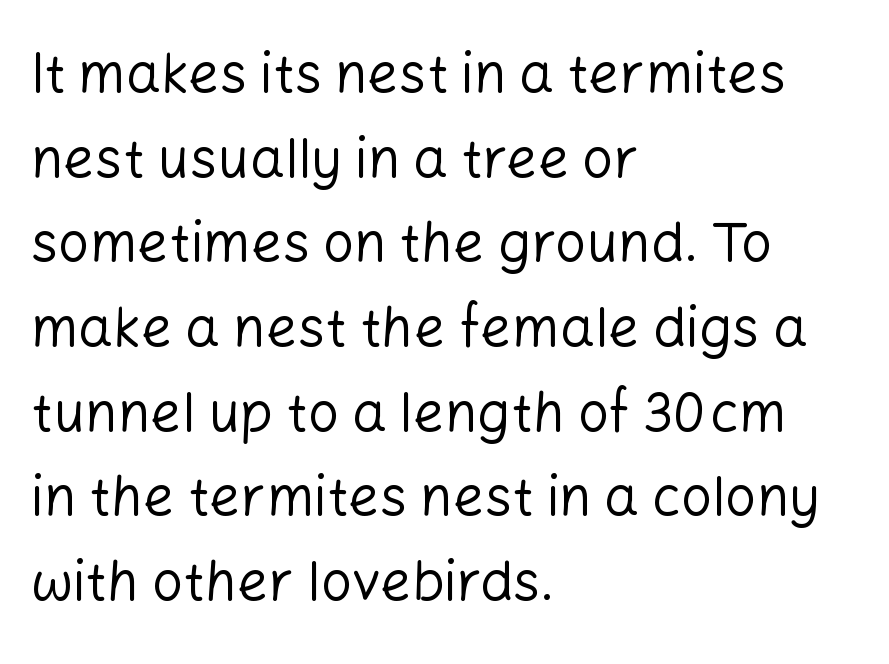
Q: Is the text bold? A: No.
Q: Is the text italic (slanted)? A: No, it is upright.
Q: Is the typeface a serif or a sans-serif typeface? A: Sans-serif.
Q: Is the text underlined? A: No.
Q: How is the paragraph aligned? A: Left-aligned.
Q: Is the spacing between letters normal or unusually wide? A: Normal.
Q: Is the spacing between lines tight, normal or loose? A: Normal.
Q: Width (condensed, normal, or wide)? A: Normal.
Q: Stroke contrast? A: Low.
Q: x-height? A: Medium.
Q: Monospaced? A: No.
